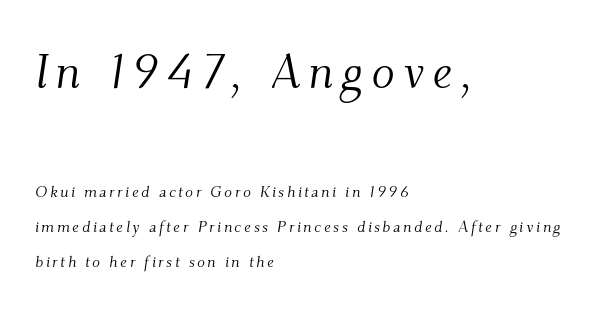
The image shows 48 px light serif type, italic (leaning right); set left-aligned, loose line spacing (2.2x), not underlined; the first (top) block is 3.0x larger; medium stroke contrast and a small x-height.
